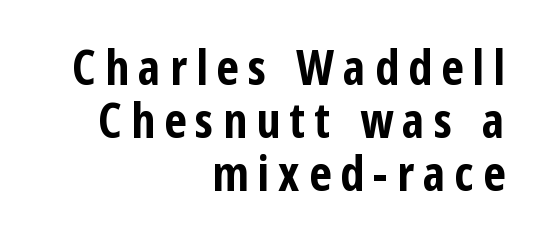
Q: Is the text bold? A: Yes.
Q: Is the text italic (slanted)? A: No, it is upright.
Q: Is the typeface a serif or a sans-serif typeface? A: Sans-serif.
Q: Is the text underlined? A: No.
Q: How is the paragraph aligned? A: Right-aligned.
Q: Is the spacing between lines tight, normal or loose? A: Tight.
Q: Width (condensed, normal, or wide)? A: Condensed.
Q: Stroke contrast? A: Low.
Q: x-height? A: Medium.
Q: Monospaced? A: No.
